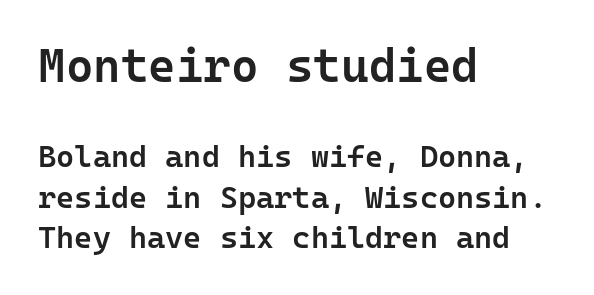
Q: Is the text bold? A: Semi-bold.
Q: Is the text italic (slanted)? A: No, it is upright.
Q: Is the typeface a serif or a sans-serif typeface? A: Sans-serif.
Q: Is the text underlined? A: No.
Q: How is the paragraph aligned? A: Left-aligned.
Q: Is the spacing between letters normal or unusually wide? A: Normal.
Q: Is the spacing between lines tight, normal or loose? A: Normal.
Q: Which block of text is set in a larger size, the first (top) or the second (bottom)? A: The first (top) one.
Q: Width (condensed, normal, or wide)? A: Normal.
Q: Stroke contrast? A: Low.
Q: x-height? A: Medium.
Q: Monospaced? A: Yes.
